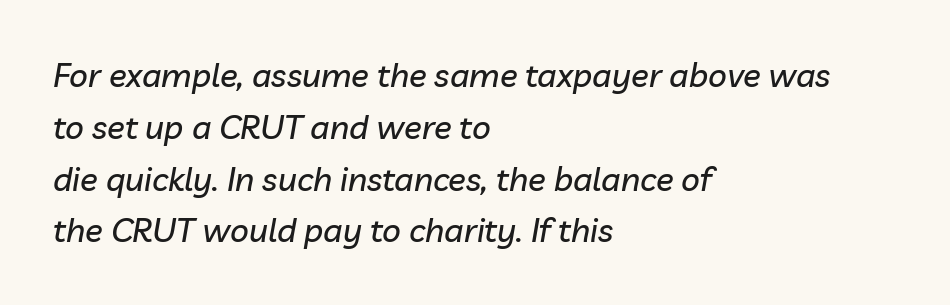
Looks like regular typesetting: each glyph gets only the width it needs. Summary of vertical rhythm: regular, with standard interline spacing. There's an unmistakable incline to the writing here. A typesetter would call this zero additional tracking. Underlining? Definitely not there.
